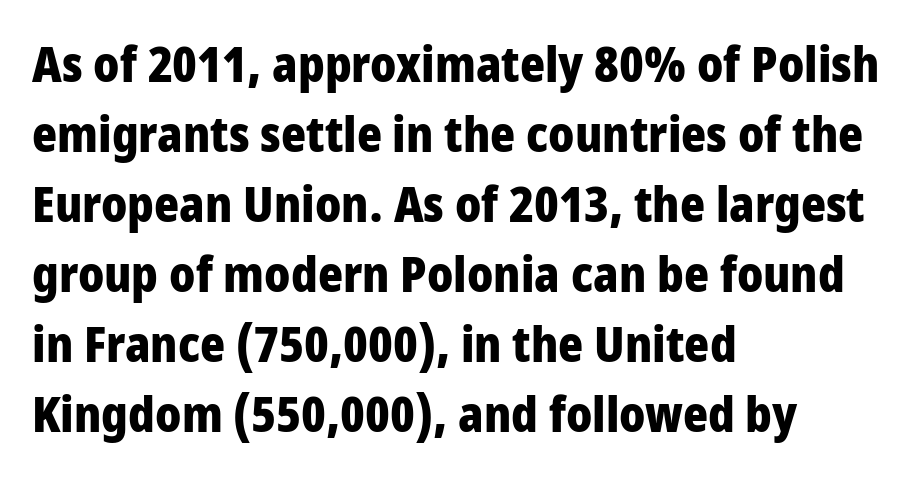
{"serif": "no", "italic": "no", "bold": "yes", "weight": "heavy", "width": "condensed", "stroke_contrast": "low", "x_height": "large", "monospaced": "no", "underline": "no", "align": "left", "line_spacing": "normal", "line_spacing_ratio": 1.46, "letter_spacing": "normal", "letter_spacing_em": 0.0, "glyph_px": 48}
